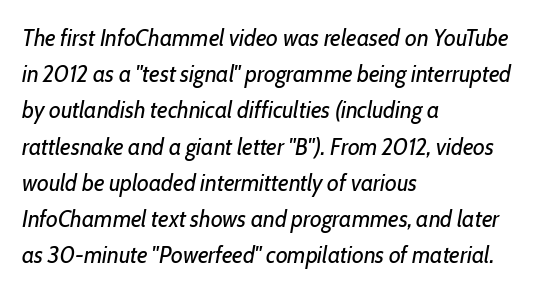
{"italic": "yes", "lean": "right", "slant_degrees": 10, "bold": "no", "underline": "no", "align": "left", "line_spacing": "normal", "line_spacing_ratio": 1.51, "letter_spacing": "normal", "letter_spacing_em": 0.0, "glyph_px": 24}
